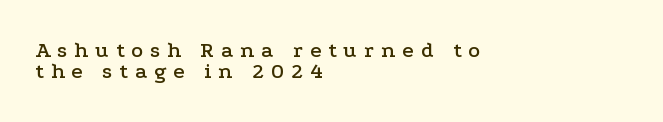
The image shows 22 px text type, upright; set left-aligned, tight line spacing (0.97x), unusually wide letter spacing (+0.32 em), not underlined.
